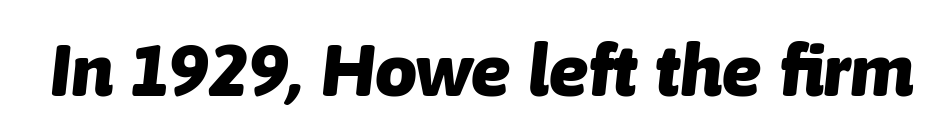
{"italic": "yes", "lean": "right", "slant_degrees": 6, "bold": "yes", "weight": "heavy", "width": "normal", "stroke_contrast": "low", "x_height": "medium", "monospaced": "no", "underline": "no", "letter_spacing": "normal", "letter_spacing_em": 0.0, "glyph_px": 74}
